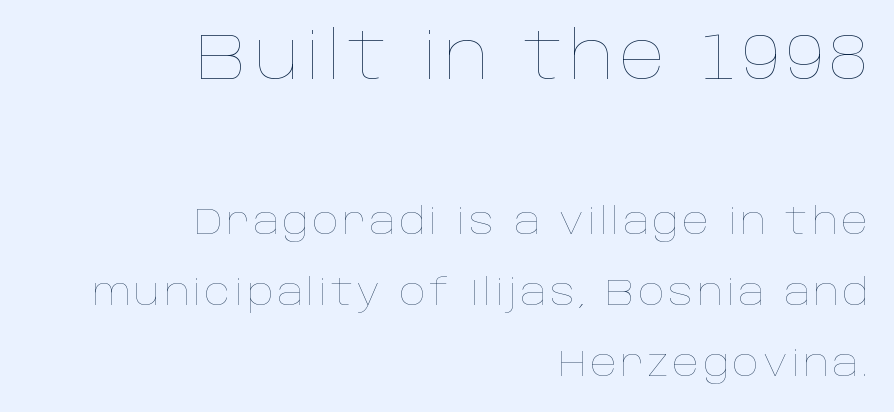
The image shows 65 px thin type, upright; set right-aligned, loose line spacing (1.92x), not underlined; the first (top) block is 1.76x larger; low stroke contrast and a large x-height.
